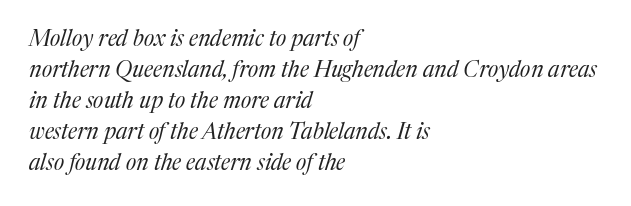
The gaps between neighbouring characters are ordinary and unremarkable. The strokes carry an ordinary text weight at most. Teacher's note: observe the even left margin — that is flush-left alignment. Quick note: underline off. Compared with typical paragraphs, the rows here are spaced about the same.
